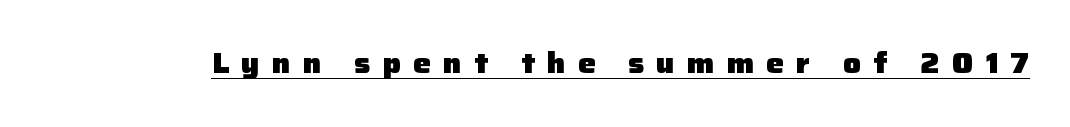
Q: Is the text bold? A: Yes.
Q: Is the text italic (slanted)? A: No, it is upright.
Q: Is the typeface a serif or a sans-serif typeface? A: Sans-serif.
Q: Is the text underlined? A: Yes.
Q: Is the spacing between letters normal or unusually wide? A: Unusually wide.
Q: Width (condensed, normal, or wide)? A: Normal.
Q: Stroke contrast? A: Low.
Q: x-height? A: Medium.
Q: Monospaced? A: No.
